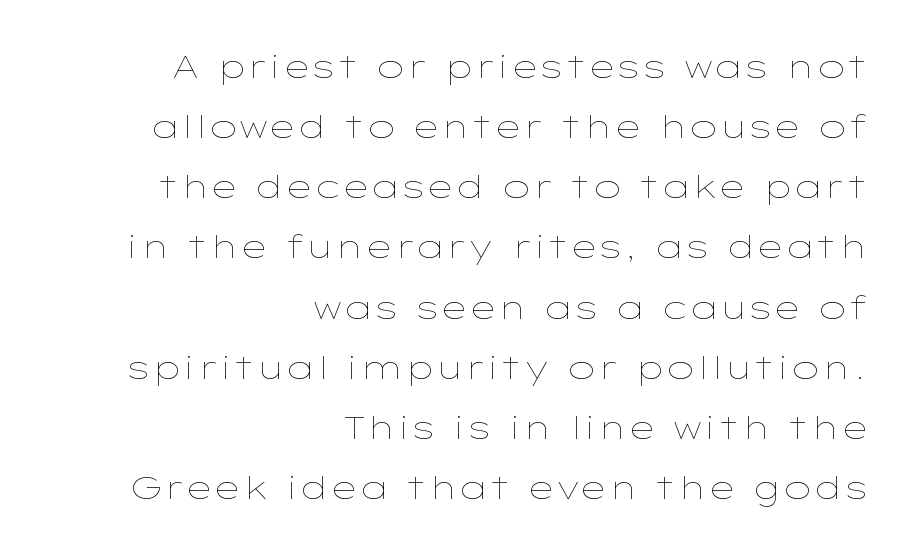
Q: Is the text bold? A: No.
Q: Is the text italic (slanted)? A: No, it is upright.
Q: Is the text underlined? A: No.
Q: How is the paragraph aligned? A: Right-aligned.
Q: Is the spacing between letters normal or unusually wide? A: Normal.
Q: Width (condensed, normal, or wide)? A: Wide.
Q: Stroke contrast? A: Low.
Q: x-height? A: Medium.
Q: Monospaced? A: No.
